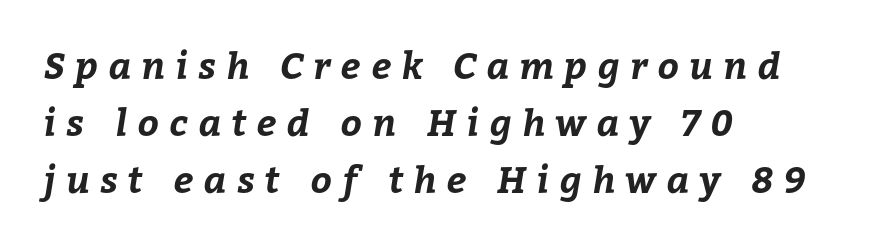
The image shows 37 px bold type; set left-aligned, normal line spacing (1.54x), unusually wide letter spacing (+0.28 em), not underlined; low stroke contrast and a medium x-height.
